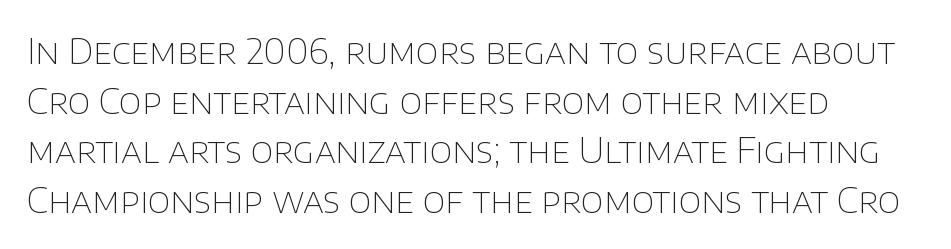
{"serif": "no", "italic": "no", "bold": "no", "weight": "thin", "width": "normal", "stroke_contrast": "low", "x_height": "large", "monospaced": "no", "underline": "no", "align": "left", "line_spacing": "normal", "line_spacing_ratio": 1.42, "letter_spacing": "normal", "letter_spacing_em": 0.0, "glyph_px": 35}
